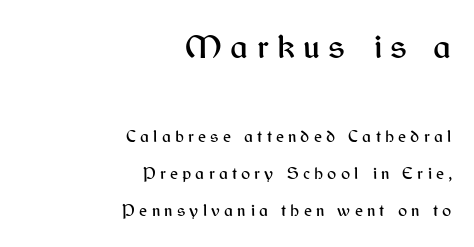
Q: Is the text italic (slanted)? A: No, it is upright.
Q: Is the typeface a serif or a sans-serif typeface? A: Sans-serif.
Q: Is the text underlined? A: No.
Q: How is the paragraph aligned? A: Right-aligned.
Q: Is the spacing between letters normal or unusually wide? A: Unusually wide.
Q: Is the spacing between lines tight, normal or loose? A: Loose.
Q: Which block of text is set in a larger size, the first (top) or the second (bottom)? A: The first (top) one.
Q: Width (condensed, normal, or wide)? A: Normal.
Q: Stroke contrast? A: Medium.
Q: x-height? A: Medium.
Q: Monospaced? A: No.
